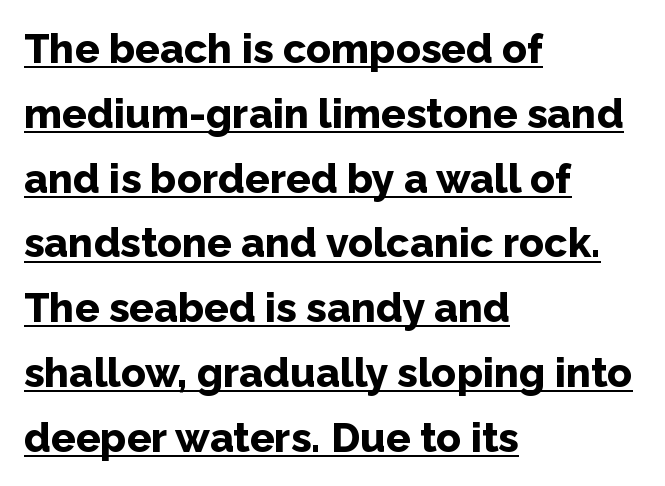
{"serif": "no", "italic": "no", "bold": "yes", "weight": "bold", "width": "normal", "stroke_contrast": "low", "x_height": "medium", "monospaced": "no", "underline": "yes", "align": "left", "line_spacing": "normal", "line_spacing_ratio": 1.58, "letter_spacing": "normal", "letter_spacing_em": 0.0, "glyph_px": 41}
